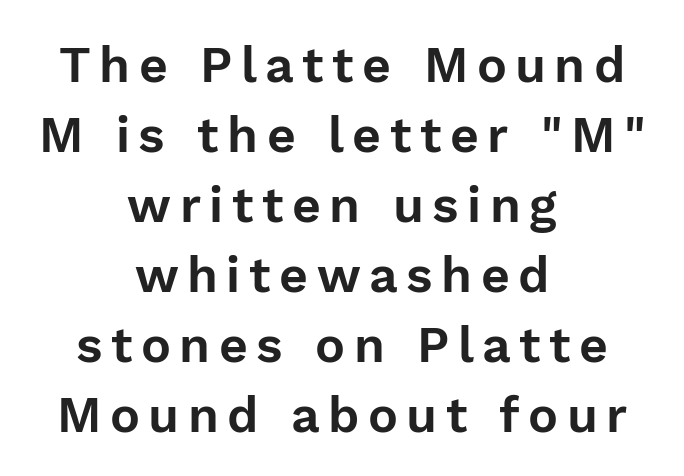
Q: Is the text italic (slanted)? A: No, it is upright.
Q: Is the typeface a serif or a sans-serif typeface? A: Sans-serif.
Q: Is the text underlined? A: No.
Q: How is the paragraph aligned? A: Centered.
Q: Is the spacing between lines tight, normal or loose? A: Normal.
Q: Width (condensed, normal, or wide)? A: Normal.
Q: Stroke contrast? A: Low.
Q: x-height? A: Medium.
Q: Monospaced? A: No.
